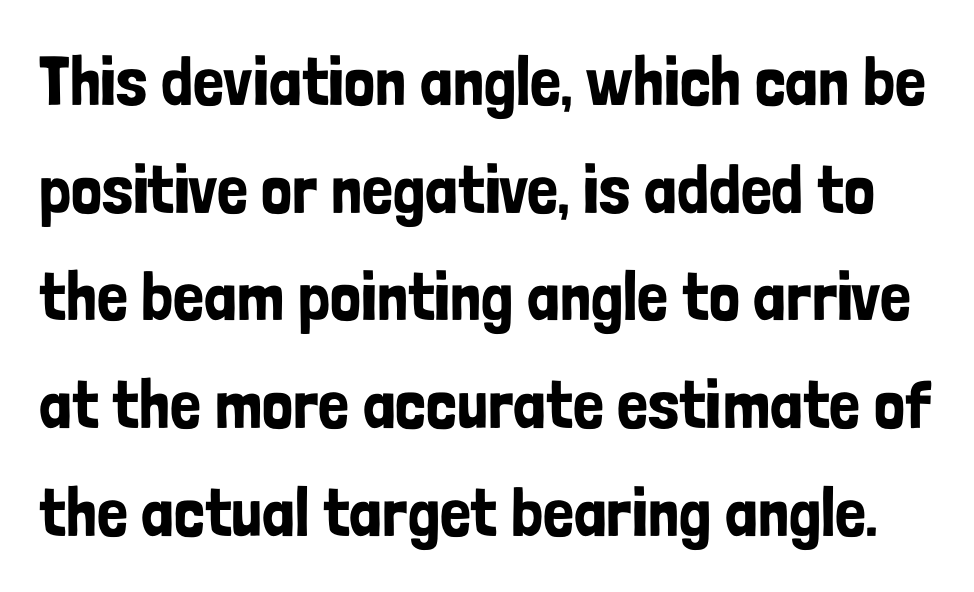
{"serif": "no", "italic": "no", "width": "condensed", "stroke_contrast": "low", "x_height": "medium", "monospaced": "no", "underline": "no", "line_spacing": "normal", "line_spacing_ratio": 1.56, "letter_spacing": "normal", "letter_spacing_em": 0.0, "glyph_px": 69}
